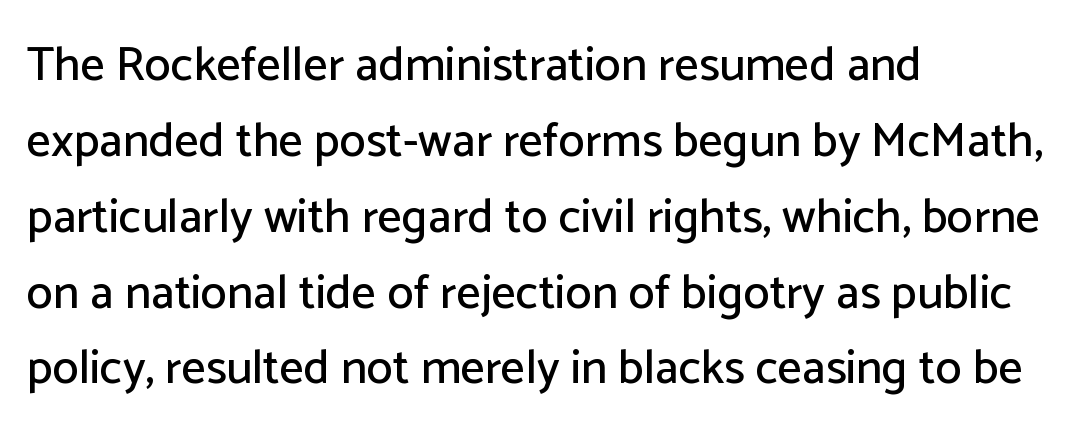
Type without underlining. Left-aligned paragraph, ragged on the right. This sample keeps an unexceptional amount of space between lines. Check where the strokes stop: nothing finishes them off — pure sans. Do the characters align in a grid? No, the font is proportional. Unlike italic type, these characters show no tilt at all.
